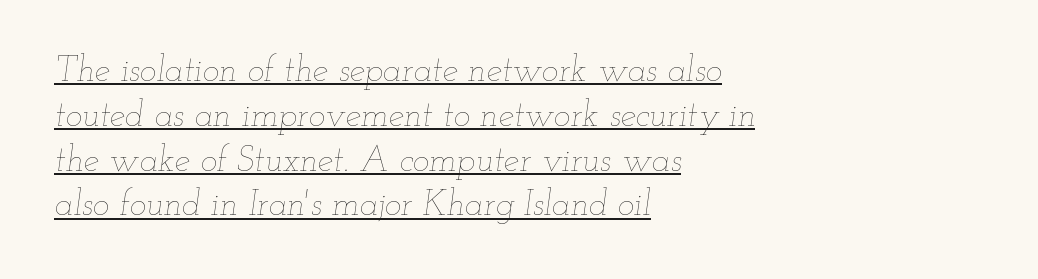
Q: Is the text bold? A: No.
Q: Is the text italic (slanted)? A: Yes, it leans right by about 12 degrees.
Q: Is the text underlined? A: Yes.
Q: How is the paragraph aligned? A: Left-aligned.
Q: Is the spacing between letters normal or unusually wide? A: Normal.
Q: Is the spacing between lines tight, normal or loose? A: Normal.
Q: Width (condensed, normal, or wide)? A: Wide.
Q: Stroke contrast? A: Low.
Q: x-height? A: Small.
Q: Monospaced? A: No.
